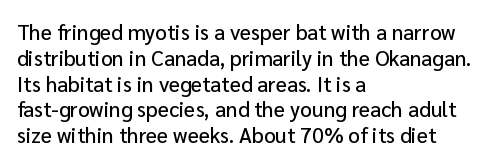
Q: Is the text italic (slanted)? A: No, it is upright.
Q: Is the text underlined? A: No.
Q: How is the paragraph aligned? A: Left-aligned.
Q: Is the spacing between letters normal or unusually wide? A: Normal.
